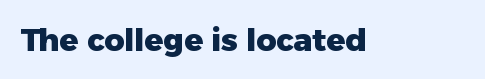
The image shows 31 px heavy sans-serif type, upright; set normal letter spacing, not underlined; low stroke contrast and a medium x-height.
